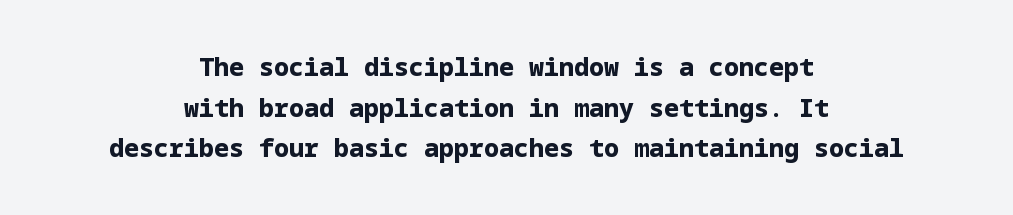
Q: Is the text bold? A: Yes.
Q: Is the text italic (slanted)? A: No, it is upright.
Q: Is the text underlined? A: No.
Q: How is the paragraph aligned? A: Centered.
Q: Is the spacing between letters normal or unusually wide? A: Normal.
Q: Is the spacing between lines tight, normal or loose? A: Normal.
